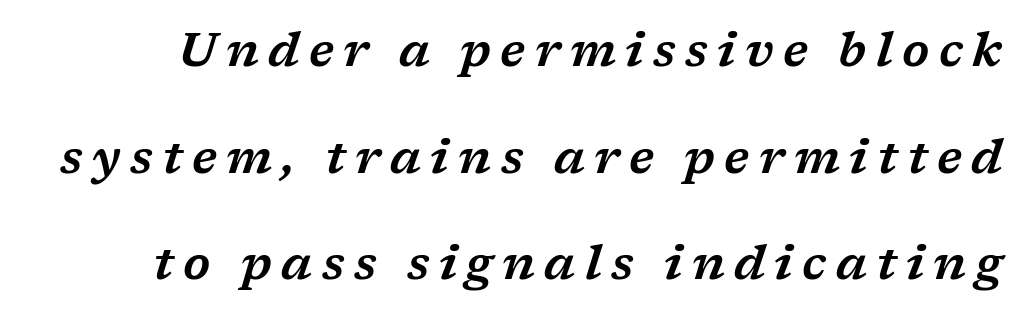
Looks like regular typesetting: each glyph gets only the width it needs. Vertical spacing — loose. Slant detected: the letters are inclined. This is serif lettering, the kind often seen in printed books. This rendering features lettering with no underline. Display-style spreading of the glyphs; the letterfit is very open.
